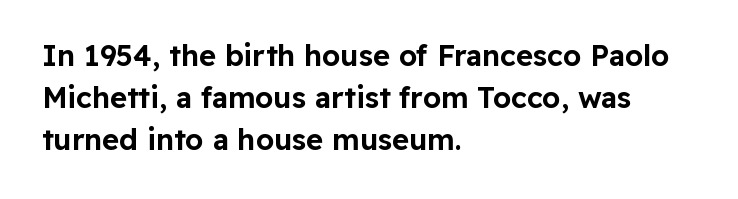
Q: Is the text italic (slanted)? A: No, it is upright.
Q: Is the typeface a serif or a sans-serif typeface? A: Sans-serif.
Q: Is the text underlined? A: No.
Q: How is the paragraph aligned? A: Left-aligned.
Q: Is the spacing between letters normal or unusually wide? A: Normal.
Q: Is the spacing between lines tight, normal or loose? A: Normal.
Q: Width (condensed, normal, or wide)? A: Normal.
Q: Stroke contrast? A: Low.
Q: x-height? A: Medium.
Q: Monospaced? A: No.
